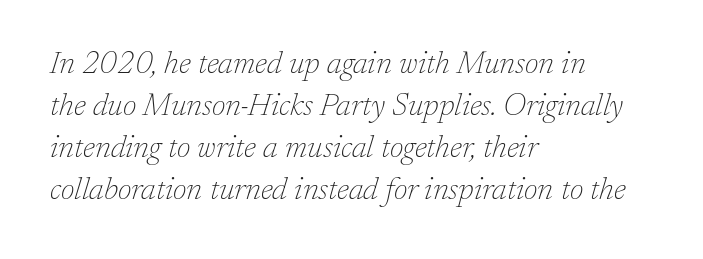
These lines are set flush left with a ragged right edge. This block has exactly the height ordinary leading produces. Anything drawn beneath the words? Only blank space. Spacing verdict: proportional, widths tailored to each character.
